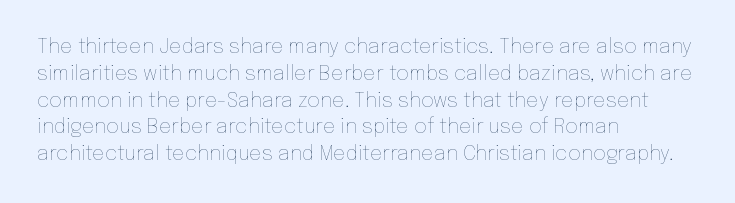
Unlike italic type, these characters show no tilt at all. Honestly, there is no underline to notice here at all. The ragged edge is on the right, which tells us the setting is flush left. Tracking here is standard; glyphs follow each other at the usual distance.
